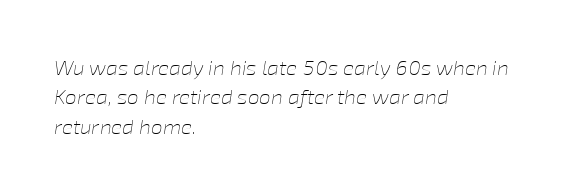
The image shows 21 px text type, italic (leaning right); set left-aligned, normal line spacing (1.4x), normal letter spacing, not underlined.
